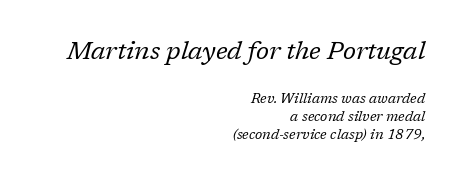
{"italic": "yes", "lean": "right", "slant_degrees": 17, "bold": "no", "underline": "no", "align": "right", "line_spacing": "normal", "line_spacing_ratio": 1.28, "letter_spacing": "normal", "letter_spacing_em": 0.0, "larger_block": "first", "size_ratio": 1.79, "glyph_px": 25}
